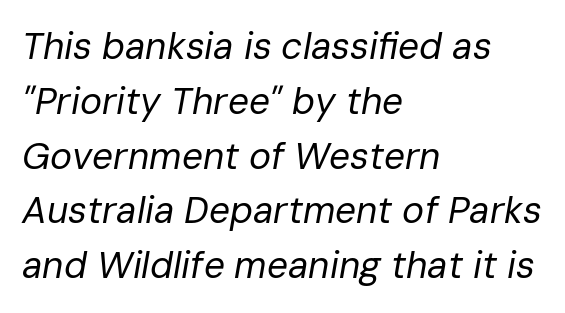
Descender tails drop into unmarked territory. The strokes carry an ordinary text weight at most. Successive baselines arrive at the customary interval. Quick note: italic. Looks like regular typesetting: each glyph gets only the width it needs.
